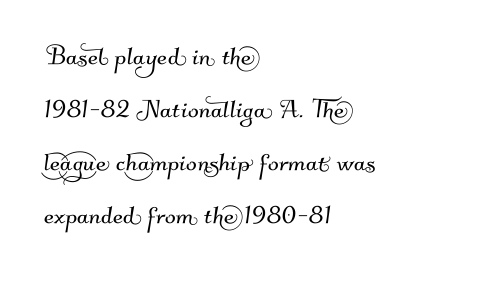
The line texture is even and compact thanks to regular tracking. Regular leading. Where is the straight margin? On the left. Decoration check: the copy has no underline.
